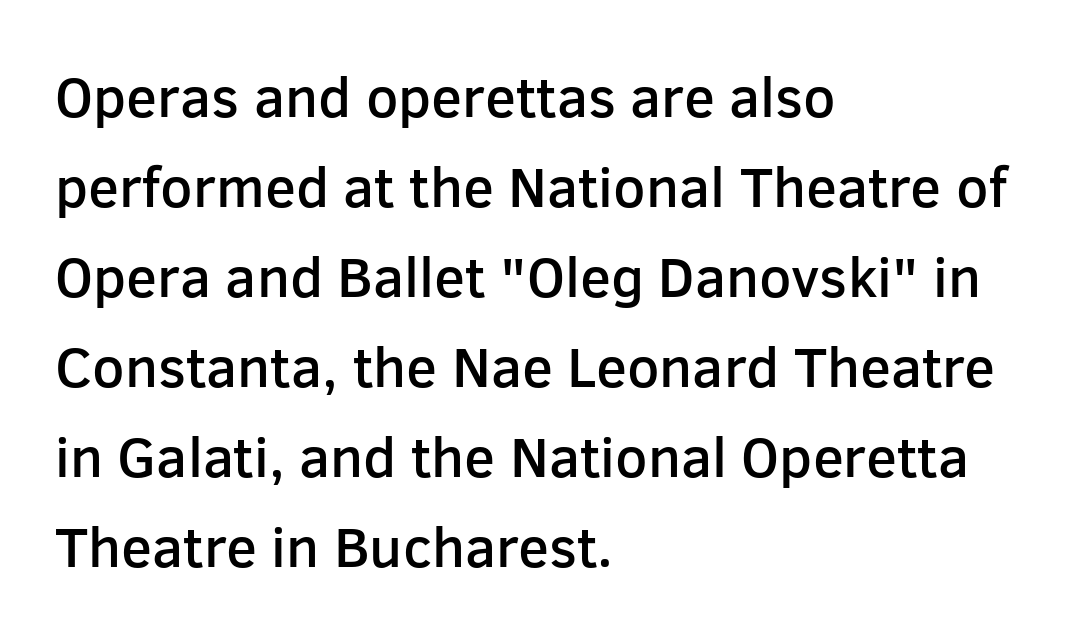
The image shows 57 px semibold sans-serif type, upright; set left-aligned, normal line spacing (1.58x), normal letter spacing, not underlined; low stroke contrast and a medium x-height.
